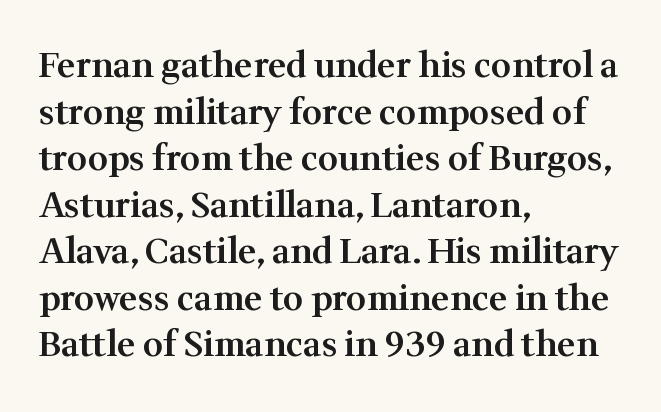
The image shows 35 px semibold serif type, upright; set left-aligned, normal line spacing (1.33x), normal letter spacing, not underlined; medium stroke contrast and a medium x-height.
